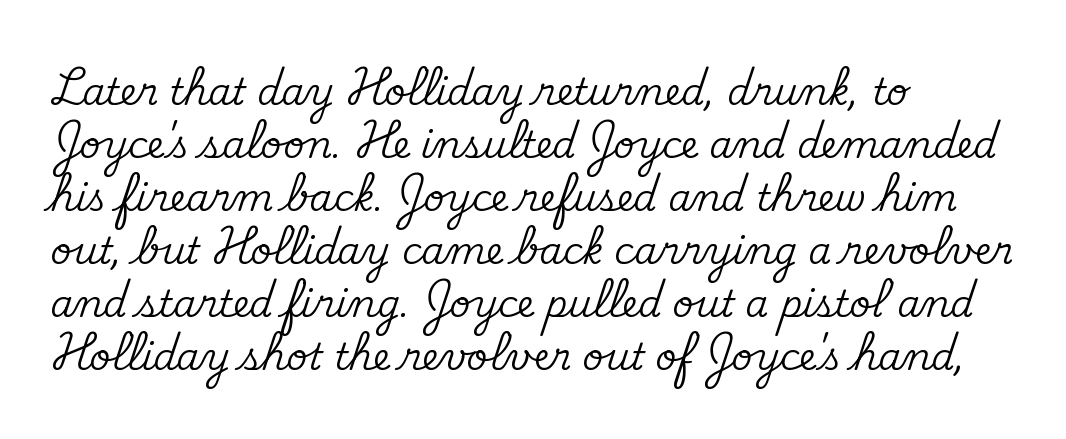
The specimen omits any rule beneath the text block's lines. Regarding leading, the lines here are spaced in the standard way.
